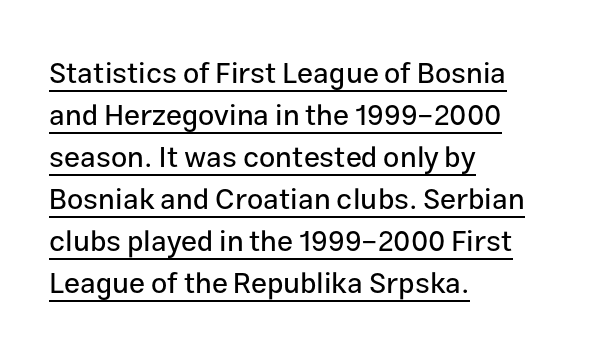
{"serif": "no", "italic": "no", "width": "normal", "stroke_contrast": "low", "x_height": "medium", "monospaced": "no", "underline": "yes", "align": "left", "line_spacing": "normal", "line_spacing_ratio": 1.45, "letter_spacing": "normal", "letter_spacing_em": 0.0, "glyph_px": 29}
